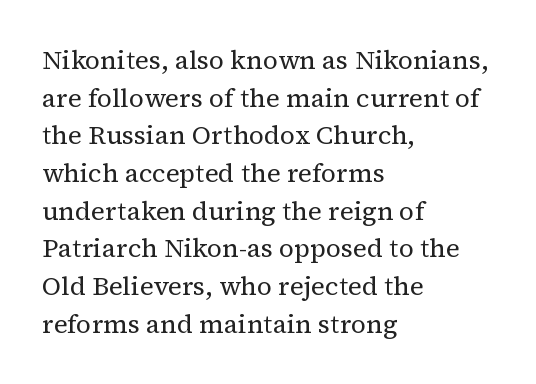
This sample is left-justified, so line endings fall wherever the words run out. Short note: letters normally spaced. These lines were composed using upright roman letters. Nothing heavy about these letters — not bold at all. The glyphs are unaccompanied by any horizontal stroke below them. Quick note: interline space is typical.
